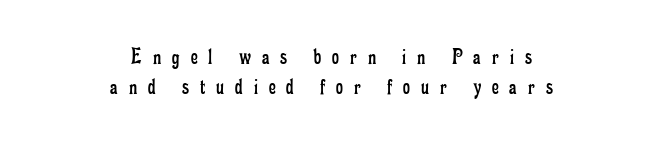
Q: Is the text bold? A: No.
Q: Is the text italic (slanted)? A: No, it is upright.
Q: Is the text underlined? A: No.
Q: How is the paragraph aligned? A: Centered.
Q: Is the spacing between letters normal or unusually wide? A: Unusually wide.
